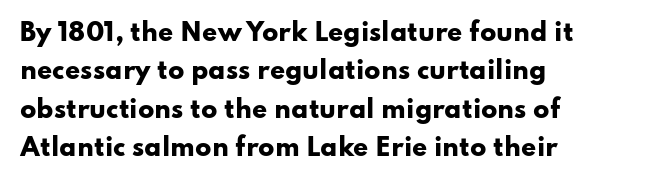
{"italic": "no", "bold": "yes", "underline": "no", "align": "left", "line_spacing": "normal", "line_spacing_ratio": 1.6, "letter_spacing": "normal", "letter_spacing_em": 0.0, "glyph_px": 24}
